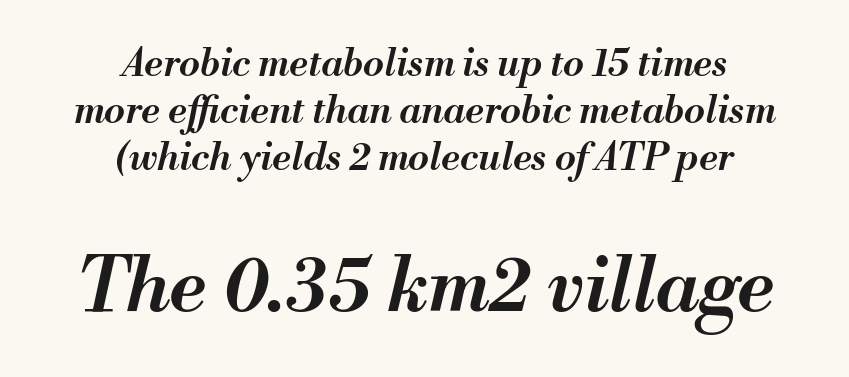
{"italic": "yes", "lean": "right", "slant_degrees": 13, "bold": "semi", "weight": "semibold", "width": "normal", "stroke_contrast": "medium", "x_height": "small", "monospaced": "no", "underline": "no", "align": "center", "line_spacing_ratio": 1.24, "letter_spacing": "normal", "letter_spacing_em": 0.0, "larger_block": "second", "size_ratio": 1.97, "glyph_px": 75}
